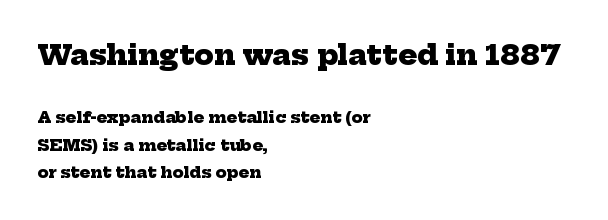
{"serif": "yes", "bold": "yes", "weight": "heavy", "width": "normal", "stroke_contrast": "low", "x_height": "medium", "monospaced": "no", "underline": "no", "align": "left", "line_spacing_ratio": 1.71, "letter_spacing": "normal", "letter_spacing_em": 0.0, "larger_block": "first", "size_ratio": 1.75, "glyph_px": 28}
